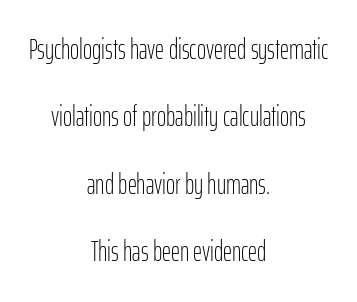
{"serif": "no", "italic": "no", "bold": "no", "weight": "light", "width": "condensed", "stroke_contrast": "low", "x_height": "medium", "monospaced": "no", "underline": "no", "align": "center", "line_spacing": "loose", "line_spacing_ratio": 2.41, "letter_spacing": "normal", "letter_spacing_em": 0.0, "glyph_px": 28}
